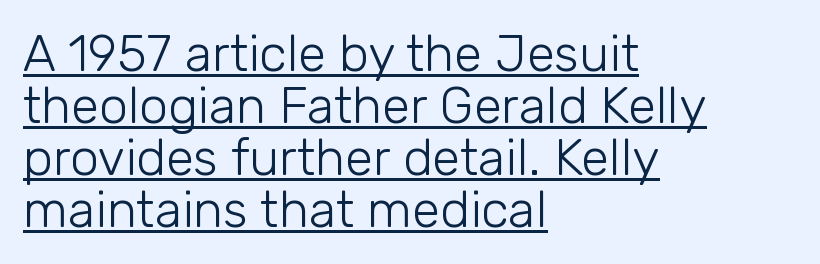
Q: Is the text bold? A: No.
Q: Is the text italic (slanted)? A: No, it is upright.
Q: Is the typeface a serif or a sans-serif typeface? A: Sans-serif.
Q: Is the text underlined? A: Yes.
Q: How is the paragraph aligned? A: Left-aligned.
Q: Is the spacing between letters normal or unusually wide? A: Normal.
Q: Is the spacing between lines tight, normal or loose? A: Tight.
Q: Width (condensed, normal, or wide)? A: Normal.
Q: Stroke contrast? A: Low.
Q: x-height? A: Medium.
Q: Monospaced? A: No.
